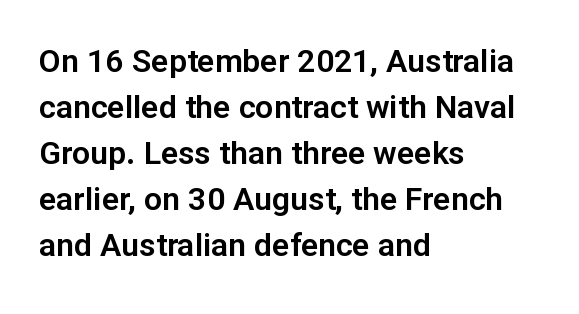
Q: Is the text italic (slanted)? A: No, it is upright.
Q: Is the typeface a serif or a sans-serif typeface? A: Sans-serif.
Q: Is the text underlined? A: No.
Q: How is the paragraph aligned? A: Left-aligned.
Q: Is the spacing between letters normal or unusually wide? A: Normal.
Q: Is the spacing between lines tight, normal or loose? A: Normal.
Q: Width (condensed, normal, or wide)? A: Normal.
Q: Stroke contrast? A: Low.
Q: x-height? A: Medium.
Q: Monospaced? A: No.
